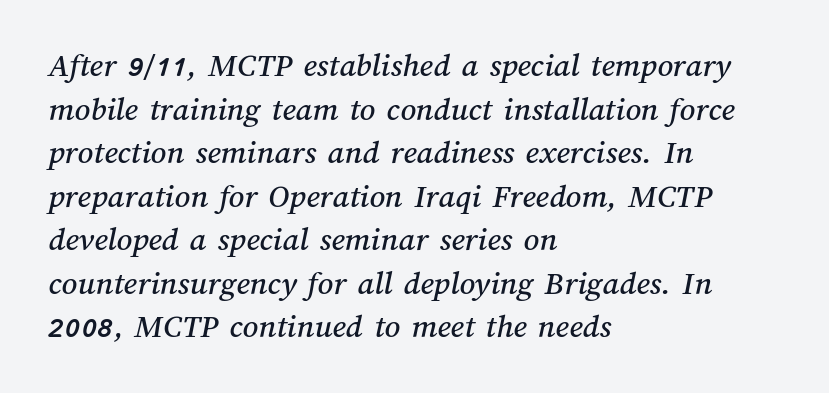
Q: Is the text underlined? A: No.
Q: How is the paragraph aligned? A: Left-aligned.
Q: Is the spacing between letters normal or unusually wide? A: Normal.
Q: Is the spacing between lines tight, normal or loose? A: Normal.
Q: Width (condensed, normal, or wide)? A: Normal.
Q: Stroke contrast? A: Medium.
Q: x-height? A: Medium.
Q: Monospaced? A: No.
